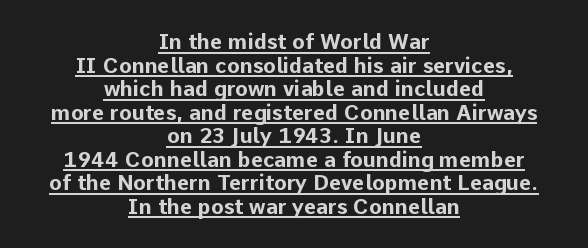
The image shows 21 px bold type, upright; set centered, tight line spacing (1.12x), normal letter spacing, underlined.
